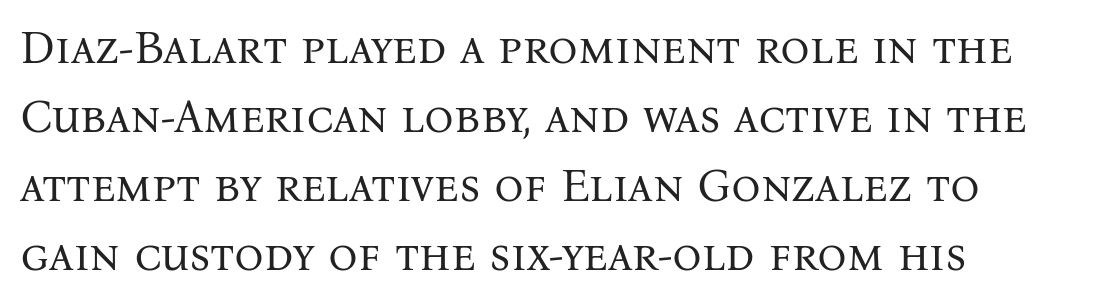
{"serif": "yes", "italic": "no", "bold": "no", "weight": "regular", "width": "normal", "stroke_contrast": "medium", "x_height": "medium", "monospaced": "no", "underline": "no", "align": "left", "line_spacing": "normal", "line_spacing_ratio": 1.5, "letter_spacing": "normal", "letter_spacing_em": 0.0, "glyph_px": 46}
